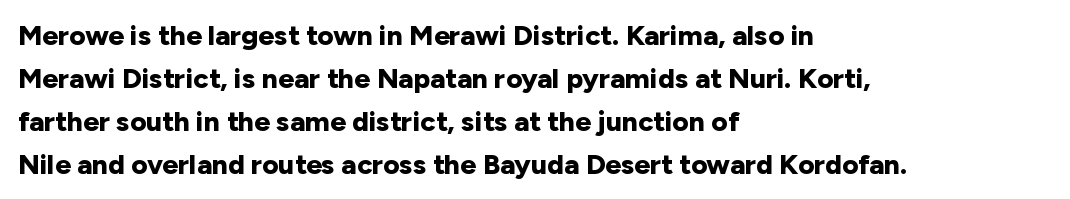
The image shows 28 px bold sans-serif type, upright; set left-aligned, normal line spacing (1.53x), normal letter spacing, not underlined; low stroke contrast and a medium x-height.
